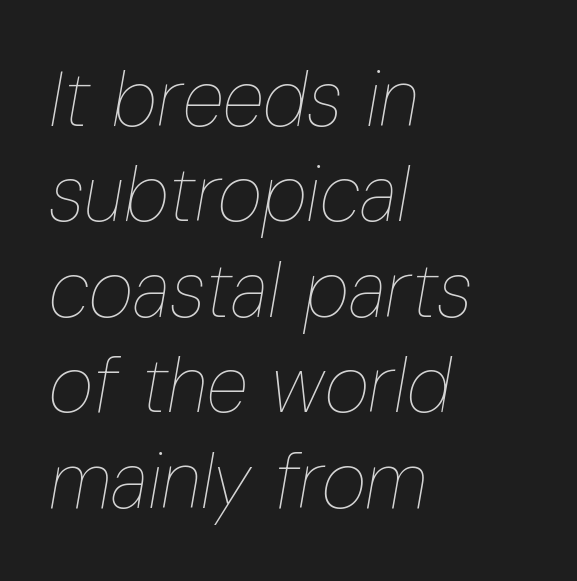
The image shows 77 px thin, condensed type, italic (leaning right); set left-aligned, line spacing 1.24x, normal letter spacing, not underlined; low stroke contrast and a medium x-height.
